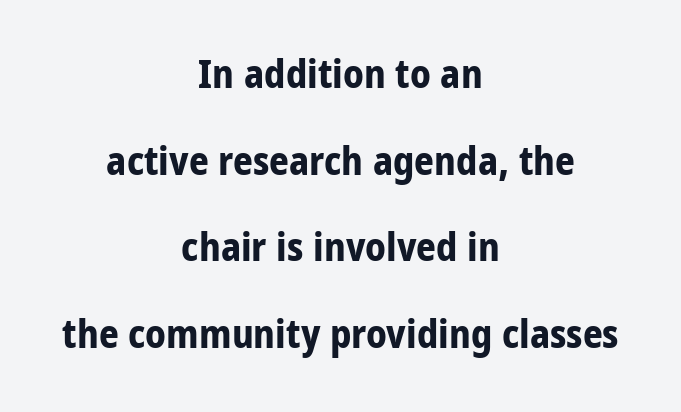
Spacing verdict: proportional, widths tailored to each character. These lines are composed in type without serifs. If you measured baseline to baseline, you'd find a long distance. Each word holds together tightly as a unit, with standard inter-letter gaps. Rule under the text: the space is simply empty.
